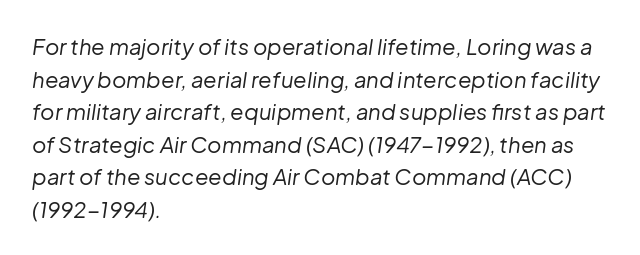
{"italic": "yes", "lean": "right", "slant_degrees": 8, "bold": "no", "underline": "no", "align": "left", "line_spacing": "normal", "line_spacing_ratio": 1.48, "letter_spacing": "normal", "letter_spacing_em": 0.0, "glyph_px": 22}
